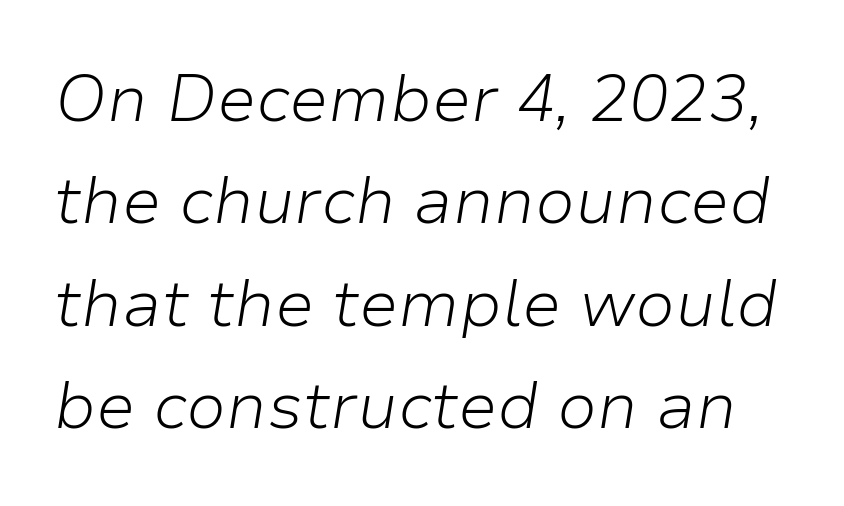
This block has exactly the height ordinary leading produces. Stroke thickness stays within the range of a standard reading face or lighter. The strip under each line holds only bare page. Spacing verdict: proportional, widths tailored to each character.
